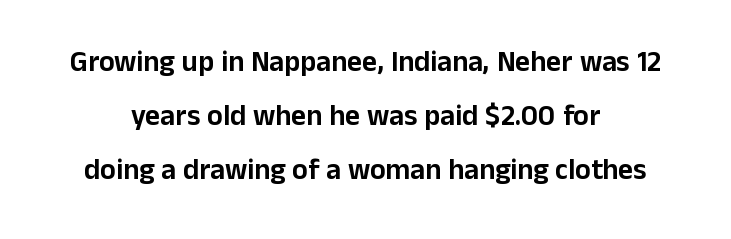
Q: Is the text italic (slanted)? A: No, it is upright.
Q: Is the typeface a serif or a sans-serif typeface? A: Sans-serif.
Q: Is the text underlined? A: No.
Q: How is the paragraph aligned? A: Centered.
Q: Is the spacing between letters normal or unusually wide? A: Normal.
Q: Width (condensed, normal, or wide)? A: Normal.
Q: Stroke contrast? A: Low.
Q: x-height? A: Medium.
Q: Monospaced? A: No.
